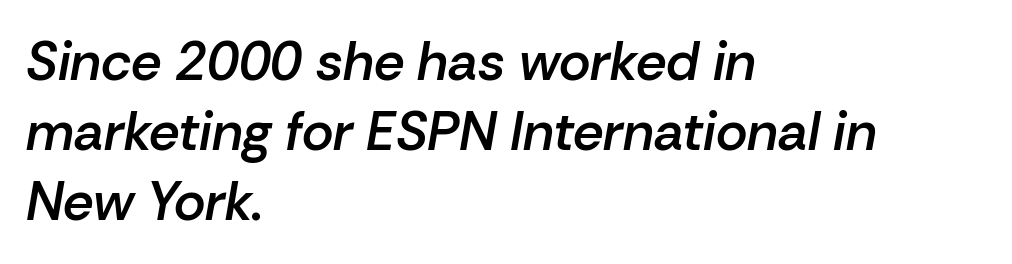
Q: Is the text bold? A: Semi-bold.
Q: Is the text italic (slanted)? A: Yes, it leans right by about 10 degrees.
Q: Is the text underlined? A: No.
Q: How is the paragraph aligned? A: Left-aligned.
Q: Is the spacing between letters normal or unusually wide? A: Normal.
Q: Is the spacing between lines tight, normal or loose? A: Normal.
Q: Width (condensed, normal, or wide)? A: Normal.
Q: Stroke contrast? A: Low.
Q: x-height? A: Medium.
Q: Monospaced? A: No.
